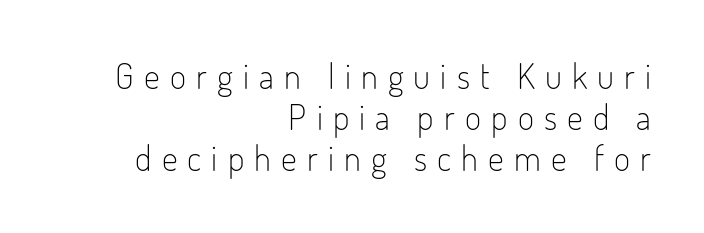
{"serif": "no", "italic": "no", "bold": "no", "weight": "light", "width": "condensed", "stroke_contrast": "low", "x_height": "small", "monospaced": "no", "underline": "no", "align": "right", "line_spacing_ratio": 1.17, "letter_spacing": "wide", "letter_spacing_em": 0.29, "glyph_px": 35}
